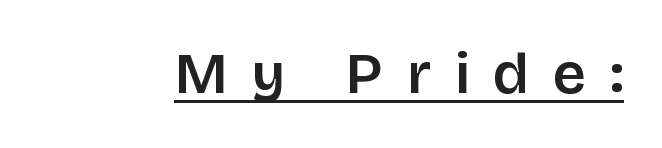
Q: Is the text italic (slanted)? A: No, it is upright.
Q: Is the typeface a serif or a sans-serif typeface? A: Sans-serif.
Q: Is the text underlined? A: Yes.
Q: Is the spacing between letters normal or unusually wide? A: Unusually wide.
Q: Width (condensed, normal, or wide)? A: Normal.
Q: Stroke contrast? A: Low.
Q: x-height? A: Large.
Q: Monospaced? A: No.
